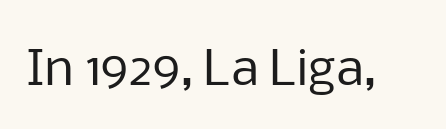
The image shows 47 px regular-weight sans-serif type, upright; set normal letter spacing, not underlined; low stroke contrast and a medium x-height.
